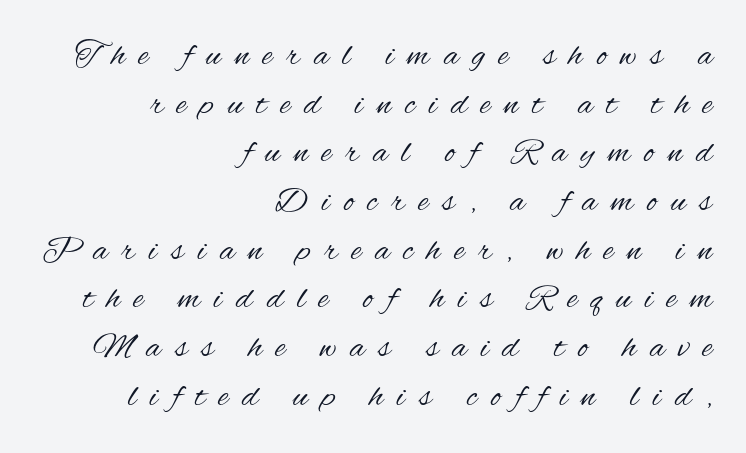
The image shows 35 px regular-weight, condensed sans-serif type; set right-aligned, normal line spacing (1.39x), unusually wide letter spacing (+0.4 em), not underlined; medium stroke contrast and a small x-height.
